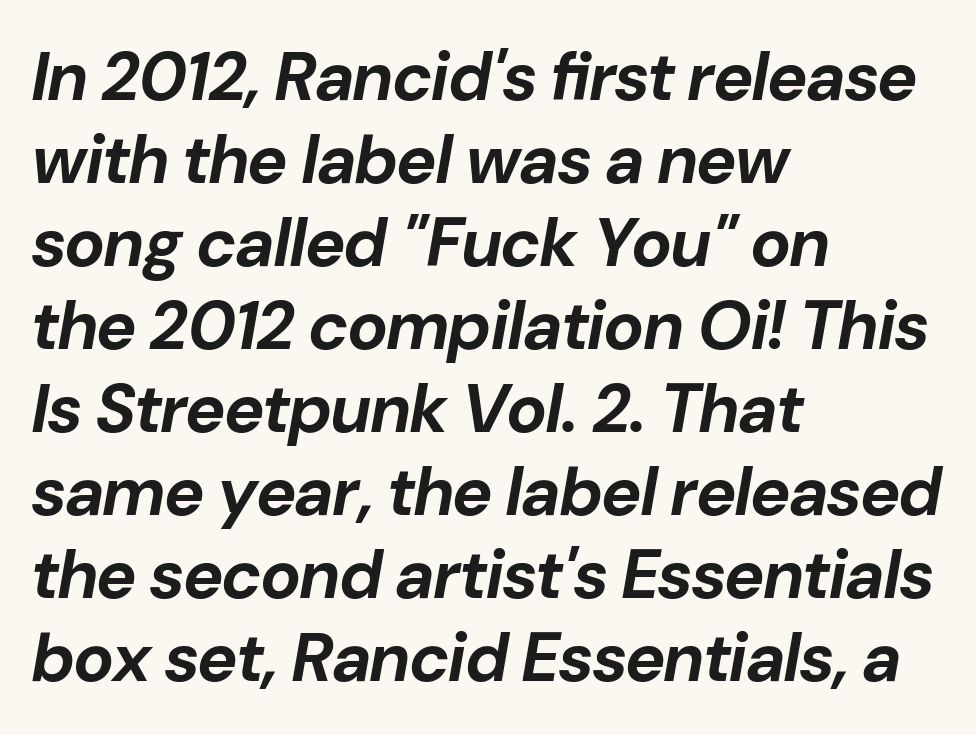
Q: Is the text bold? A: Yes.
Q: Is the text italic (slanted)? A: Yes, it leans right by about 10 degrees.
Q: Is the text underlined? A: No.
Q: How is the paragraph aligned? A: Left-aligned.
Q: Is the spacing between letters normal or unusually wide? A: Normal.
Q: Width (condensed, normal, or wide)? A: Normal.
Q: Stroke contrast? A: Low.
Q: x-height? A: Medium.
Q: Monospaced? A: No.
